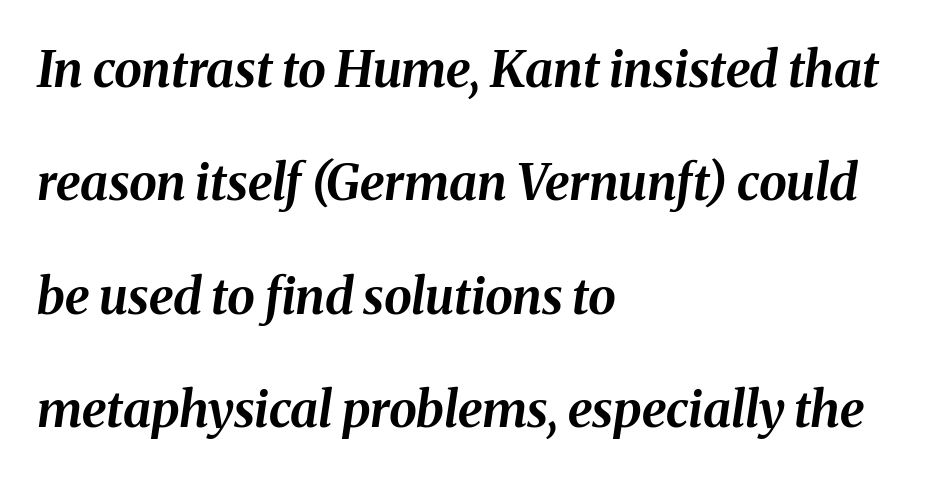
Q: Is the text bold? A: Yes.
Q: Is the text italic (slanted)? A: Yes, it leans right by about 8 degrees.
Q: Is the text underlined? A: No.
Q: How is the paragraph aligned? A: Left-aligned.
Q: Is the spacing between letters normal or unusually wide? A: Normal.
Q: Is the spacing between lines tight, normal or loose? A: Loose.
Q: Width (condensed, normal, or wide)? A: Normal.
Q: Stroke contrast? A: Medium.
Q: x-height? A: Medium.
Q: Monospaced? A: No.
